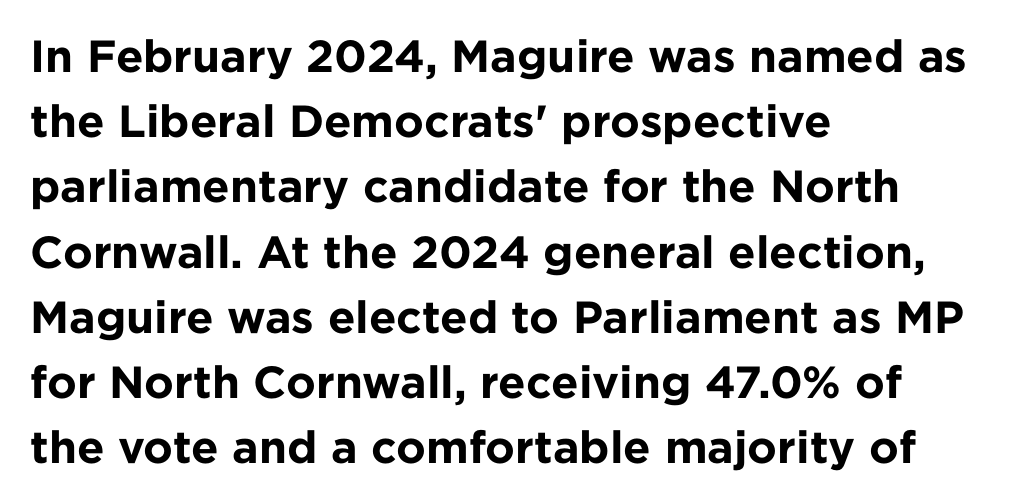
{"serif": "no", "italic": "no", "bold": "yes", "weight": "bold", "width": "normal", "stroke_contrast": "low", "x_height": "medium", "monospaced": "no", "underline": "no", "align": "left", "line_spacing": "normal", "line_spacing_ratio": 1.45, "letter_spacing": "normal", "letter_spacing_em": 0.0, "glyph_px": 45}
